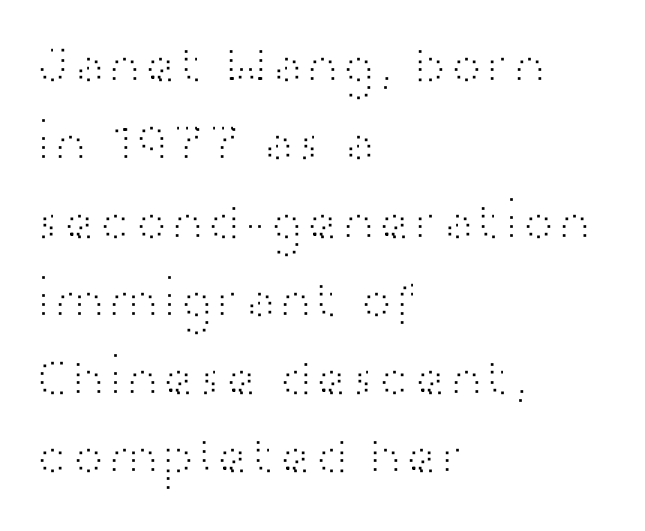
{"serif": "no", "italic": "no", "bold": "no", "weight": "light", "width": "wide", "stroke_contrast": "high", "x_height": "medium", "monospaced": "no", "underline": "no", "align": "left", "line_spacing": "normal", "line_spacing_ratio": 1.45, "letter_spacing": "normal", "letter_spacing_em": 0.0, "glyph_px": 54}
